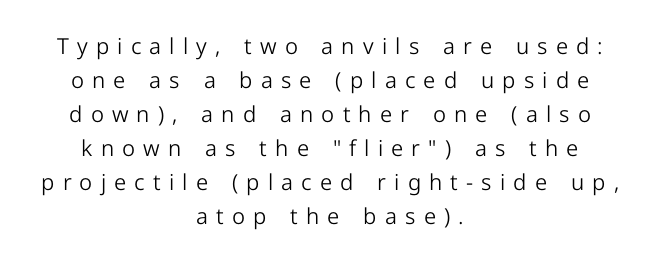
The image shows 22 px text type, upright; set centered, normal line spacing (1.55x), unusually wide letter spacing (+0.37 em), not underlined.
